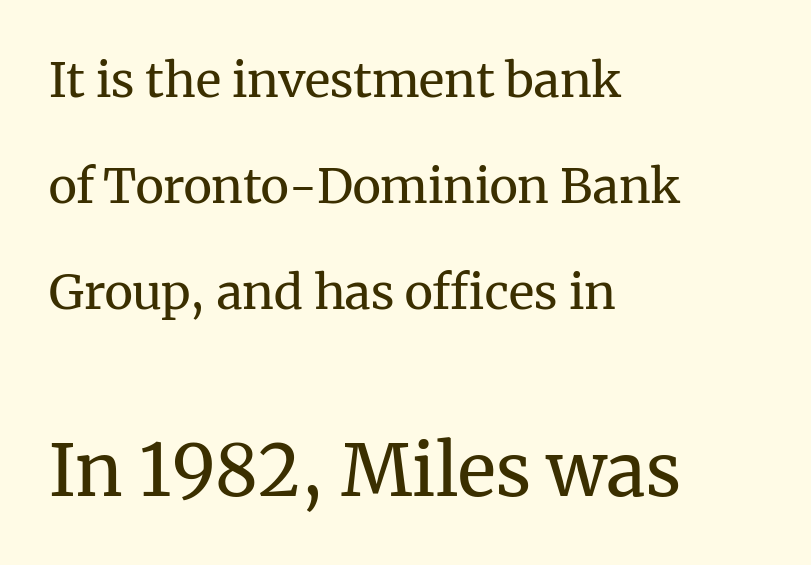
The image shows 72 px regular-weight serif type, upright; set left-aligned, loose line spacing (2.21x), normal letter spacing, not underlined; the second (bottom) block is 1.5x larger; medium stroke contrast and a medium x-height.
